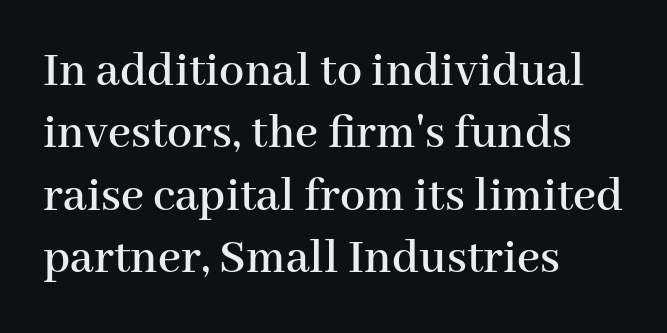
{"serif": "yes", "italic": "no", "width": "normal", "stroke_contrast": "high", "x_height": "medium", "monospaced": "no", "underline": "no", "align": "left", "line_spacing": "normal", "line_spacing_ratio": 1.25, "letter_spacing": "normal", "letter_spacing_em": 0.0, "glyph_px": 50}
